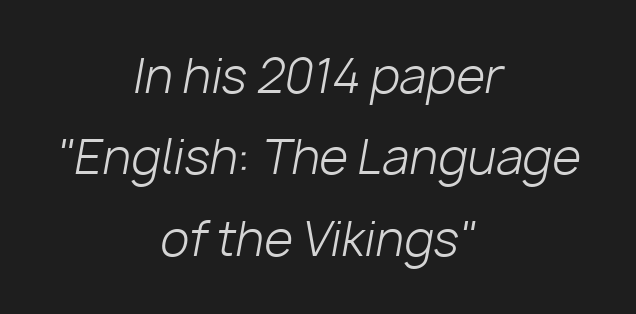
The image shows 47 px light type, italic (leaning right); set centered, line spacing 1.73x, normal letter spacing, not underlined; low stroke contrast and a medium x-height.
